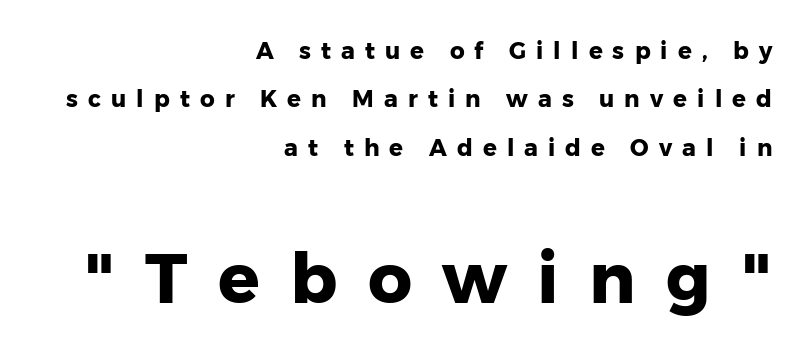
The image shows 69 px heavy sans-serif type, upright; set right-aligned, loose line spacing (2.1x), unusually wide letter spacing (+0.44 em), not underlined; the second (bottom) block is 3.0x larger; low stroke contrast and a medium x-height.
